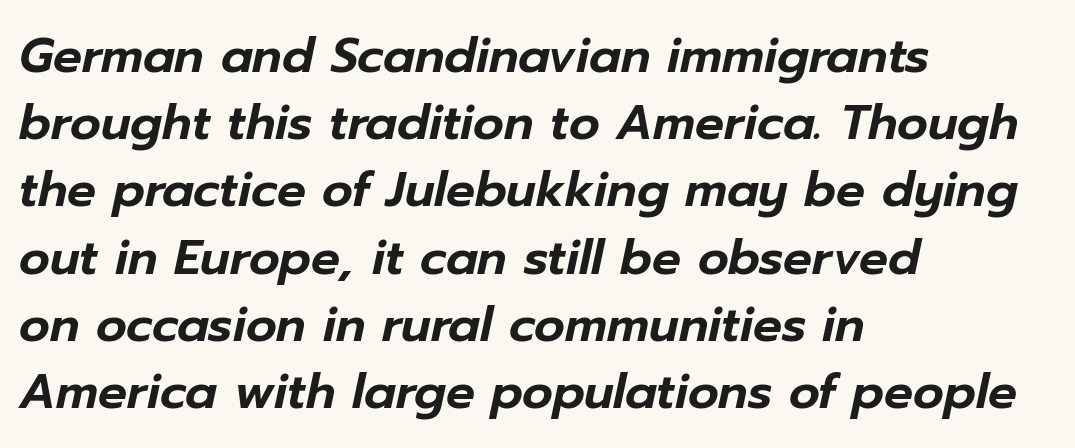
Q: Is the text italic (slanted)? A: Yes, it leans right by about 12 degrees.
Q: Is the text underlined? A: No.
Q: How is the paragraph aligned? A: Left-aligned.
Q: Is the spacing between letters normal or unusually wide? A: Normal.
Q: Is the spacing between lines tight, normal or loose? A: Normal.
Q: Width (condensed, normal, or wide)? A: Normal.
Q: Stroke contrast? A: Low.
Q: x-height? A: Medium.
Q: Monospaced? A: No.
